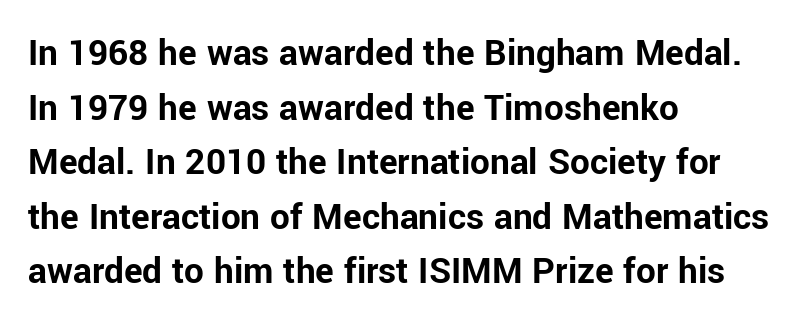
Q: Is the text bold? A: Yes.
Q: Is the text italic (slanted)? A: No, it is upright.
Q: Is the typeface a serif or a sans-serif typeface? A: Sans-serif.
Q: Is the text underlined? A: No.
Q: How is the paragraph aligned? A: Left-aligned.
Q: Is the spacing between letters normal or unusually wide? A: Normal.
Q: Is the spacing between lines tight, normal or loose? A: Normal.
Q: Width (condensed, normal, or wide)? A: Normal.
Q: Stroke contrast? A: Low.
Q: x-height? A: Medium.
Q: Monospaced? A: No.
